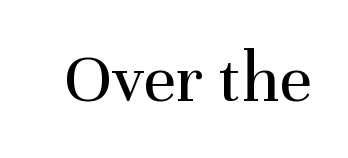
Tracking here is standard; glyphs follow each other at the usual distance. Designer's note — italics off, roman on. Check under the words: just untouched page. No letter is thick-stroked: the sample isn't bold.
